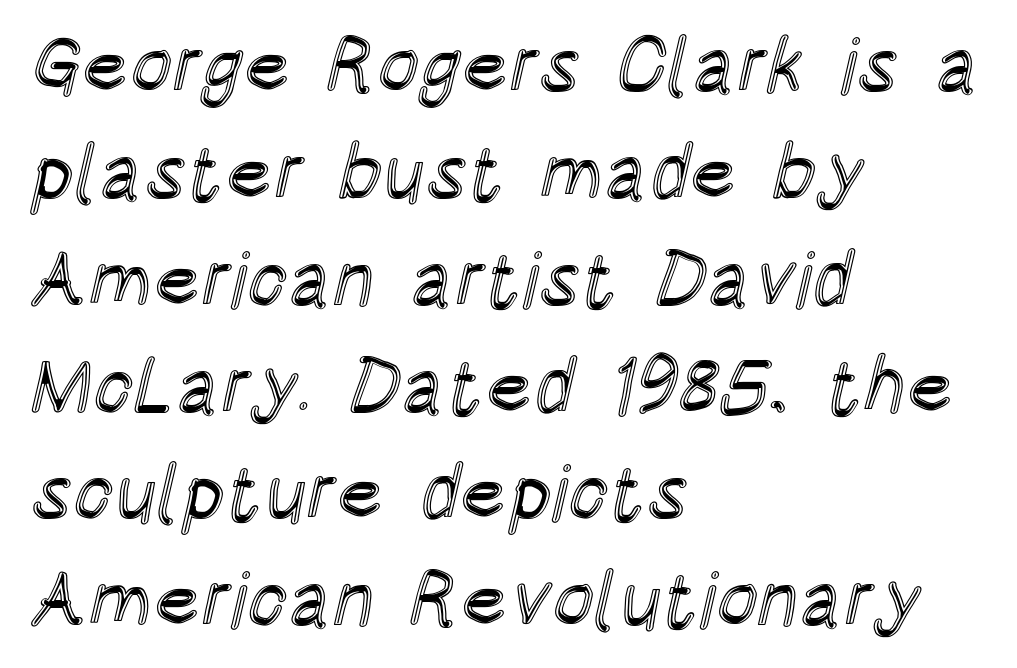
The image shows 78 px condensed type; set left-aligned, normal line spacing (1.37x), normal letter spacing, not underlined; a large x-height.
